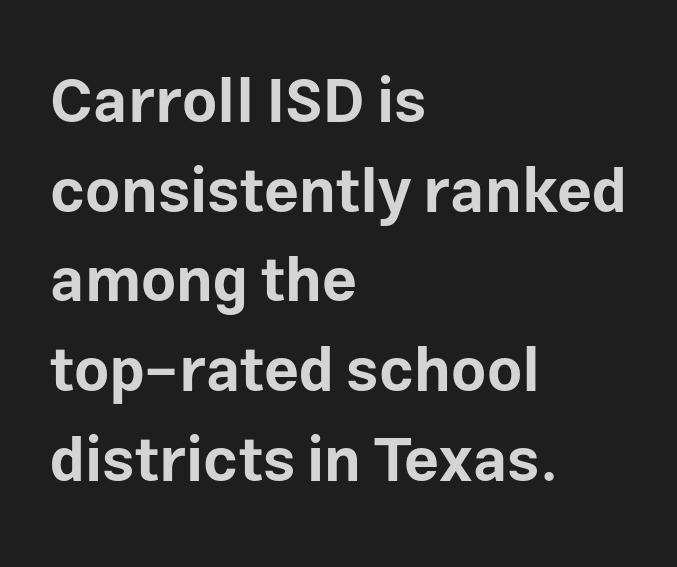
The image shows 61 px bold sans-serif type, upright; set left-aligned, normal line spacing (1.47x), normal letter spacing, not underlined; low stroke contrast and a medium x-height.
